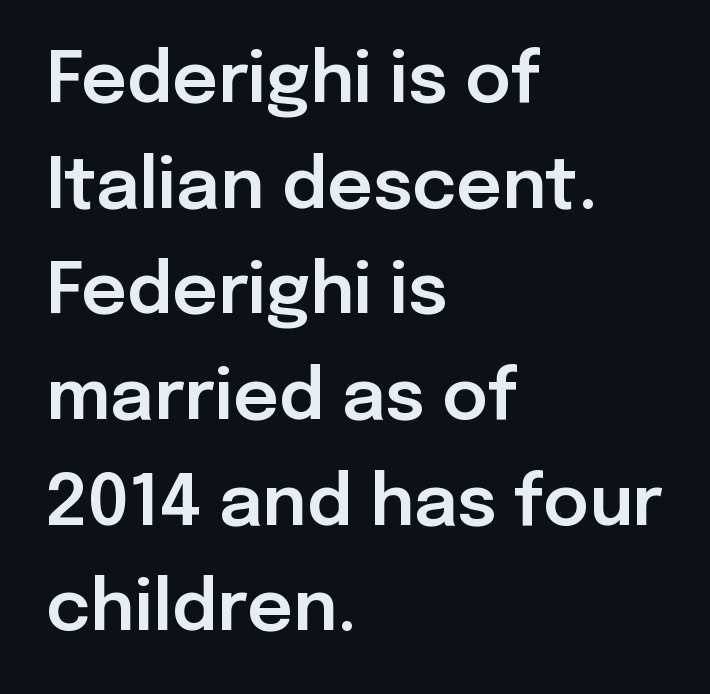
The image shows 70 px sans-serif type, upright; set left-aligned, normal line spacing (1.51x), normal letter spacing, not underlined; low stroke contrast and a medium x-height.
